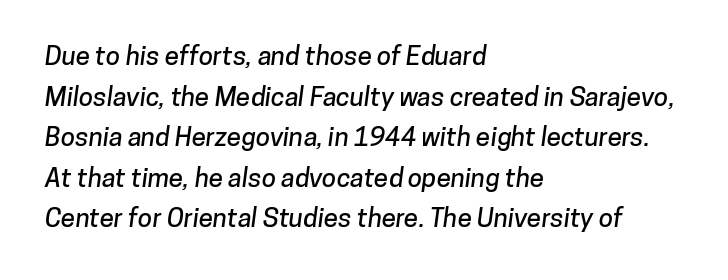
The letterforms sit shoulder to shoulder at normal distance. Successive baselines arrive at the customary interval. Beneath every word, the page is bare. The lines in this sample share a left origin and differ only in where they stop.
